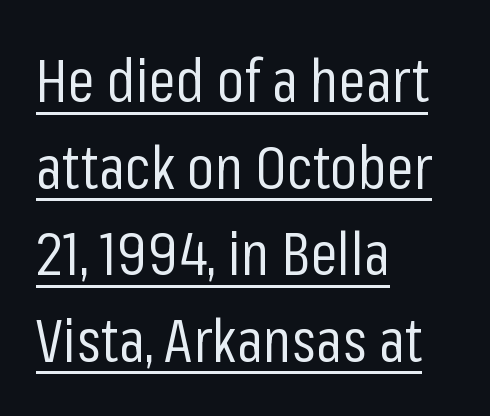
A typesetter would mark this as roman, not italic. Every word sits above its own underline. Spacing between characters is what you'd get straight out of the box. The line-height multiplier appears to be the usual default.
